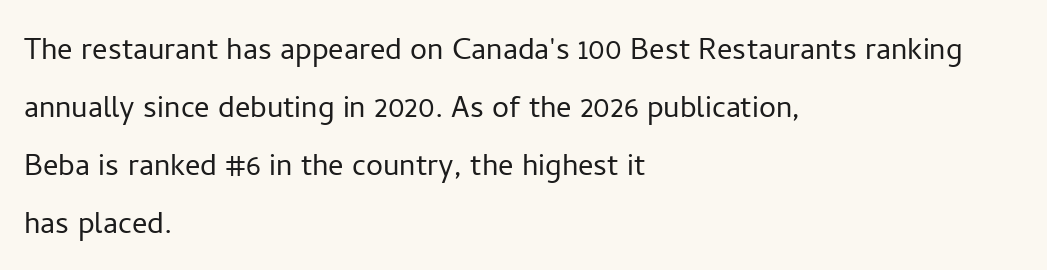
Q: Is the text bold? A: No.
Q: Is the text italic (slanted)? A: No, it is upright.
Q: Is the typeface a serif or a sans-serif typeface? A: Sans-serif.
Q: Is the text underlined? A: No.
Q: How is the paragraph aligned? A: Left-aligned.
Q: Is the spacing between letters normal or unusually wide? A: Normal.
Q: Is the spacing between lines tight, normal or loose? A: Normal.
Q: Width (condensed, normal, or wide)? A: Normal.
Q: Stroke contrast? A: Low.
Q: x-height? A: Medium.
Q: Monospaced? A: No.
